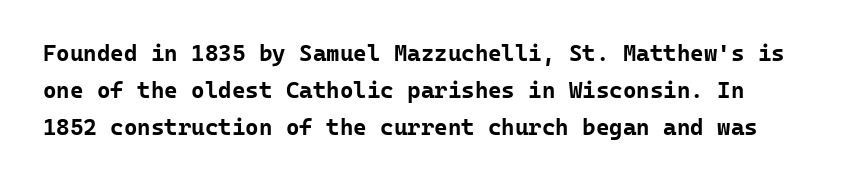
Q: Is the text bold? A: Yes.
Q: Is the text italic (slanted)? A: No, it is upright.
Q: Is the text underlined? A: No.
Q: Is the spacing between letters normal or unusually wide? A: Normal.
Q: Is the spacing between lines tight, normal or loose? A: Normal.
